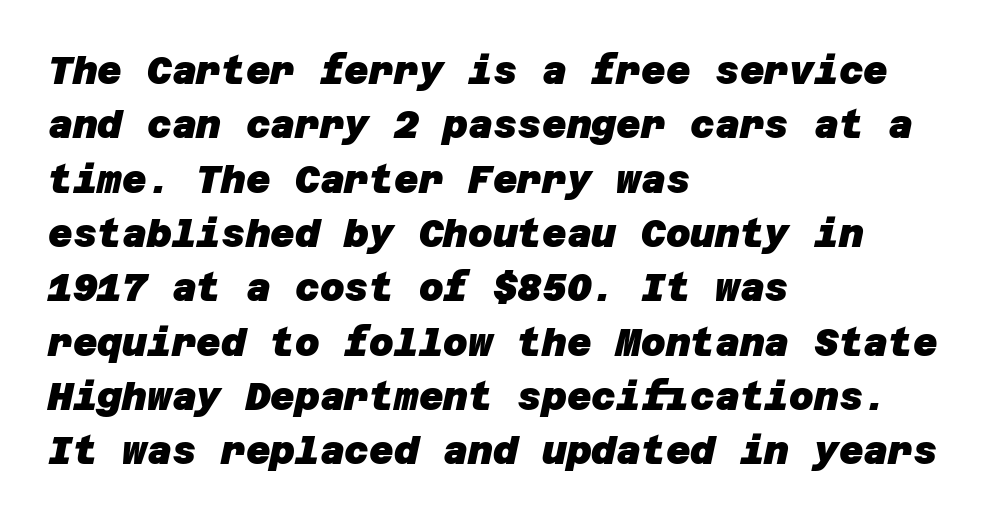
The strip under each line holds only bare page. Are there feet on the stems? There aren't — it's a sans. The rendering anchors every line to the left-hand side. Leading matches the norm, producing a regular column. These words are printed bold, with thick strokes throughout. Nothing unusual about the tracking: characters are spaced as the font intends.
